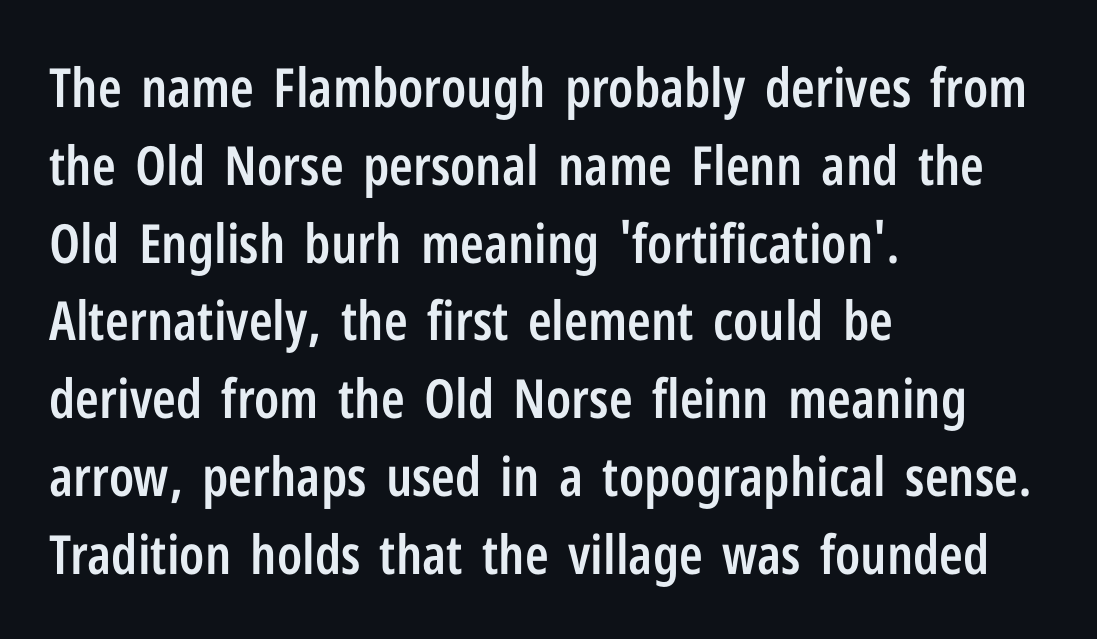
The letters advance in unequal steps, a hallmark of proportional type. Default kerning and tracking; the words read as compact shapes. This sample uses an upright cut, with every glyph sitting square on the baseline. Unmarked baselines from the first word to the last. The rendering anchors every line to the left-hand side. Letterform terminals end flat and unadorned throughout the passage.
